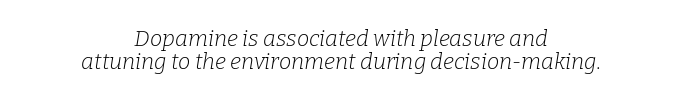
The image shows 22 px text type, italic (leaning right); set centered, tight line spacing (1.03x), normal letter spacing, not underlined.
